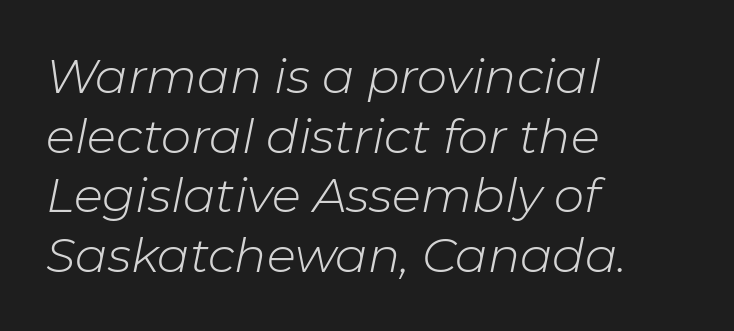
{"italic": "yes", "lean": "right", "slant_degrees": 11, "bold": "no", "weight": "light", "width": "normal", "stroke_contrast": "low", "x_height": "medium", "monospaced": "no", "underline": "no", "align": "left", "line_spacing_ratio": 1.24, "letter_spacing": "normal", "letter_spacing_em": 0.0, "glyph_px": 48}
